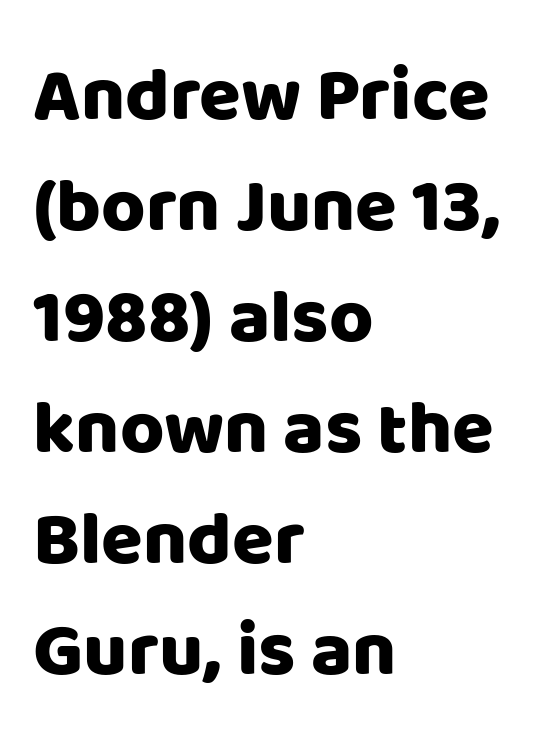
The image shows 76 px sans-serif type, upright; set left-aligned, normal line spacing (1.46x), normal letter spacing, not underlined; low stroke contrast and a large x-height.
